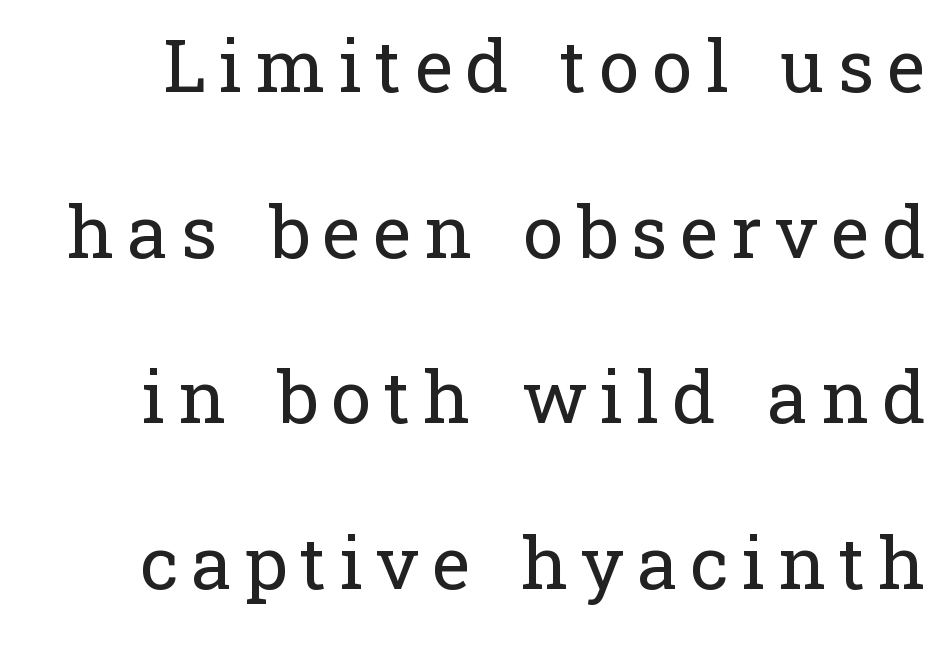
{"serif": "yes", "italic": "no", "bold": "no", "weight": "regular", "width": "normal", "stroke_contrast": "low", "x_height": "medium", "monospaced": "no", "underline": "no", "line_spacing": "loose", "line_spacing_ratio": 2.27, "glyph_px": 73}
